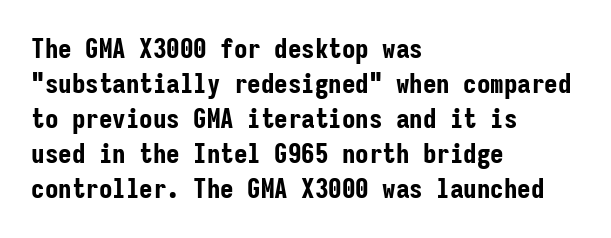
Q: Is the text bold? A: Yes.
Q: Is the text italic (slanted)? A: No, it is upright.
Q: Is the text underlined? A: No.
Q: How is the paragraph aligned? A: Left-aligned.
Q: Is the spacing between letters normal or unusually wide? A: Normal.
Q: Is the spacing between lines tight, normal or loose? A: Normal.
